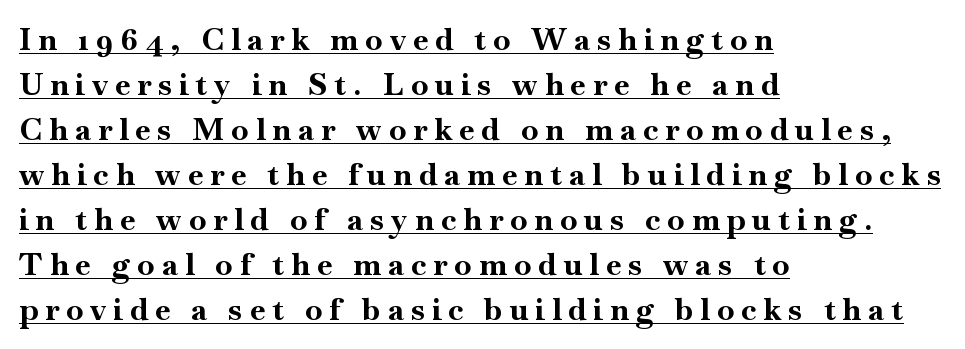
Q: Is the text bold? A: Yes.
Q: Is the text italic (slanted)? A: No, it is upright.
Q: Is the typeface a serif or a sans-serif typeface? A: Serif.
Q: Is the text underlined? A: Yes.
Q: How is the paragraph aligned? A: Left-aligned.
Q: Is the spacing between letters normal or unusually wide? A: Unusually wide.
Q: Is the spacing between lines tight, normal or loose? A: Normal.
Q: Width (condensed, normal, or wide)? A: Normal.
Q: Stroke contrast? A: High.
Q: x-height? A: Small.
Q: Monospaced? A: No.
